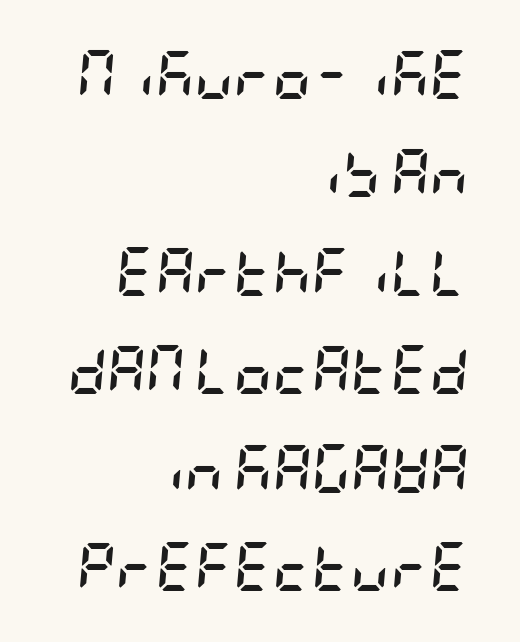
{"italic": "yes", "lean": "right", "slant_degrees": 5, "bold": "yes", "weight": "semibold", "width": "condensed", "stroke_contrast": "low", "x_height": "large", "underline": "no", "align": "right", "line_spacing": "loose", "line_spacing_ratio": 2.05, "letter_spacing": "normal", "letter_spacing_em": 0.0, "glyph_px": 48}
